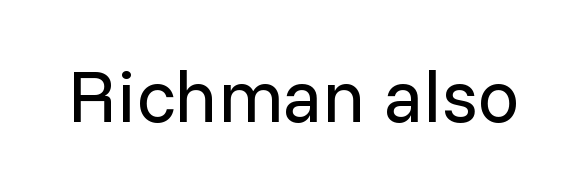
Q: Is the text bold? A: No.
Q: Is the text italic (slanted)? A: No, it is upright.
Q: Is the typeface a serif or a sans-serif typeface? A: Sans-serif.
Q: Is the text underlined? A: No.
Q: Is the spacing between letters normal or unusually wide? A: Normal.
Q: Width (condensed, normal, or wide)? A: Normal.
Q: Stroke contrast? A: Low.
Q: x-height? A: Medium.
Q: Monospaced? A: No.
